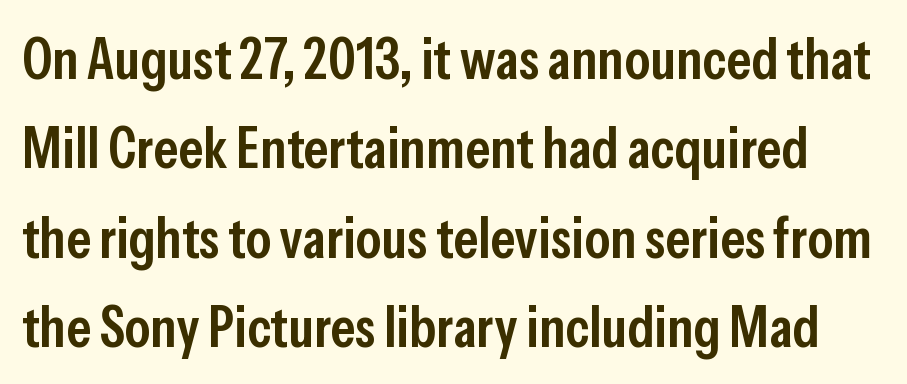
The image shows 58 px semibold, condensed sans-serif type, upright; set normal line spacing (1.54x), normal letter spacing, not underlined; low stroke contrast and a medium x-height.
